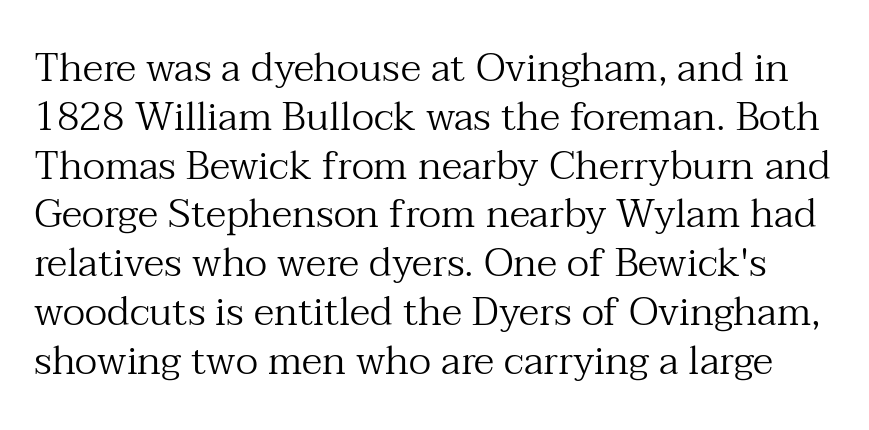
{"serif": "yes", "italic": "no", "bold": "no", "weight": "regular", "width": "normal", "stroke_contrast": "medium", "x_height": "medium", "monospaced": "no", "underline": "no", "line_spacing_ratio": 1.22, "letter_spacing": "normal", "letter_spacing_em": 0.0, "glyph_px": 40}
